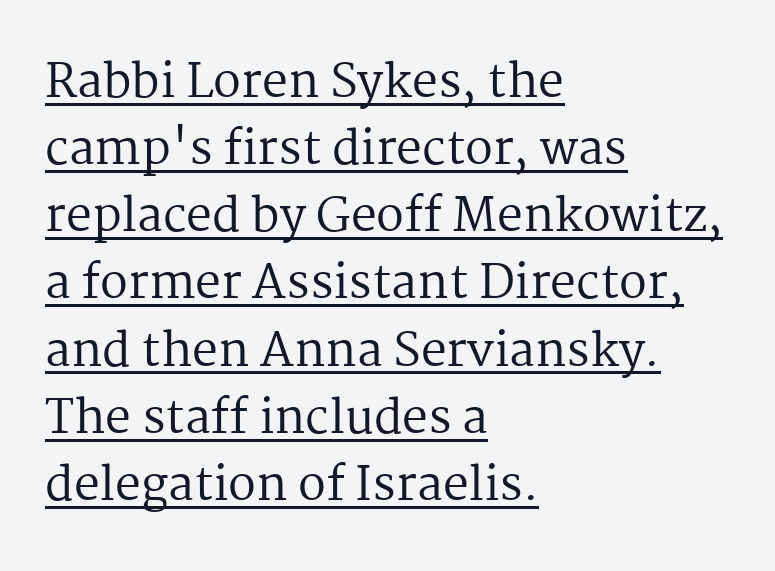
The image shows 46 px regular-weight serif type, upright; set left-aligned, normal line spacing (1.46x), normal letter spacing, underlined; medium stroke contrast and a medium x-height.
